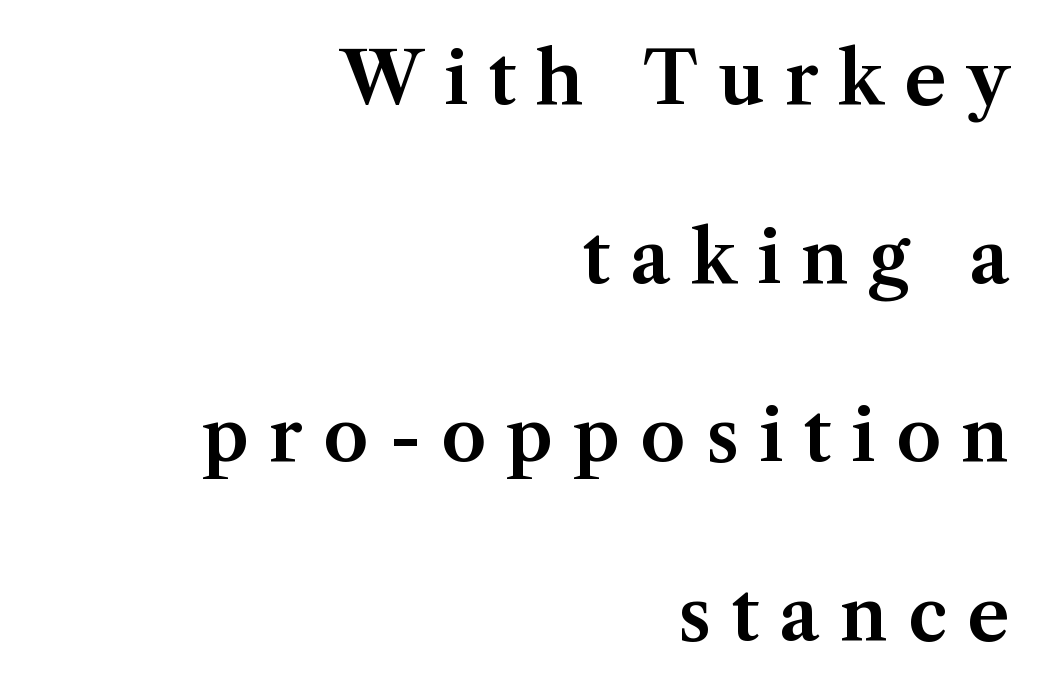
Check where the strokes stop: tiny serifs finish them off. This rendering widens character spacing well past its baseline value. Widely set lines give the paragraph a tall, airy silhouette. Unlike italic type, these characters show no tilt at all. Is this a fixed-width face? No — the glyphs have proportional, varying widths. In CSS terms this would be text-align: right.
